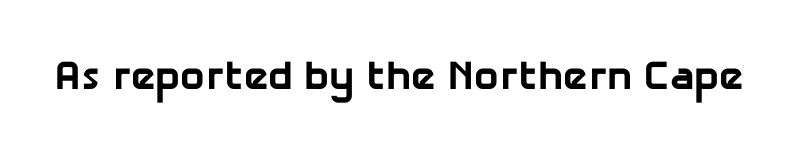
{"serif": "no", "bold": "yes", "weight": "bold", "width": "normal", "stroke_contrast": "low", "x_height": "medium", "monospaced": "no", "underline": "no", "letter_spacing": "normal", "letter_spacing_em": 0.0, "glyph_px": 41}
